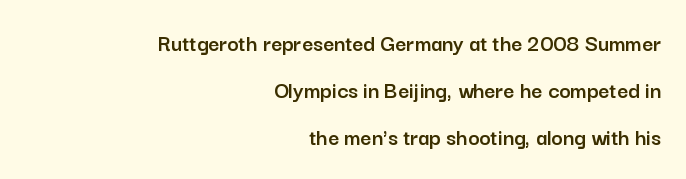
Q: Is the text italic (slanted)? A: No, it is upright.
Q: Is the text underlined? A: No.
Q: How is the paragraph aligned? A: Right-aligned.
Q: Is the spacing between letters normal or unusually wide? A: Normal.
Q: Is the spacing between lines tight, normal or loose? A: Loose.
